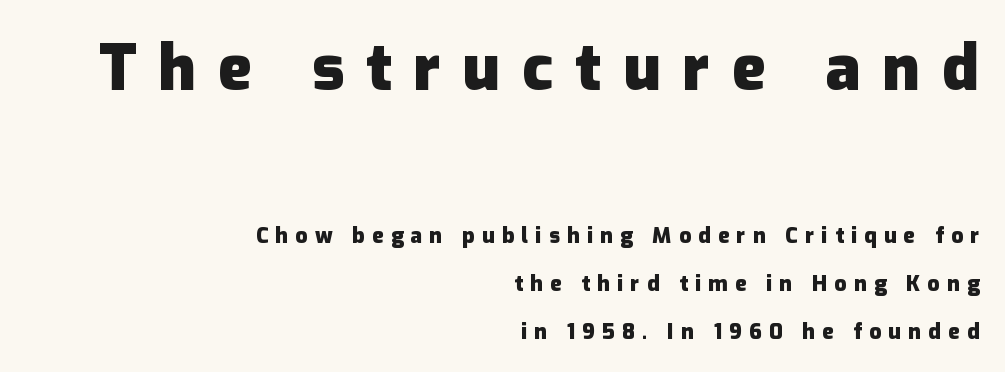
The image shows 63 px heavy sans-serif type, upright; set right-aligned, loose line spacing (2.29x), unusually wide letter spacing (+0.35 em), not underlined; the first (top) block is 3.0x larger; low stroke contrast and a medium x-height.
